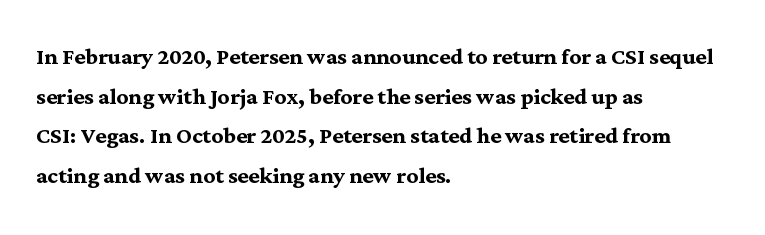
Bold? Absolutely — the strokes are thick and heavy. Is this a fixed-width face? No — the glyphs have proportional, varying widths. These lines are composed in type with serifs. Words float on clear page, feet unadorned.
